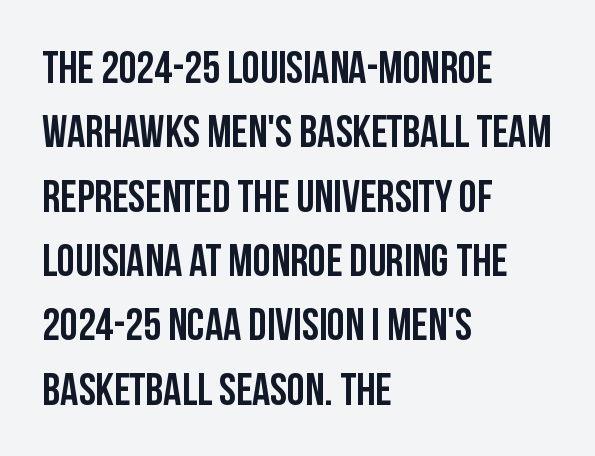
{"serif": "no", "italic": "no", "bold": "yes", "weight": "semibold", "width": "condensed", "stroke_contrast": "low", "x_height": "large", "monospaced": "no", "underline": "no", "align": "left", "line_spacing": "normal", "line_spacing_ratio": 1.43, "letter_spacing": "normal", "letter_spacing_em": 0.0, "glyph_px": 45}
